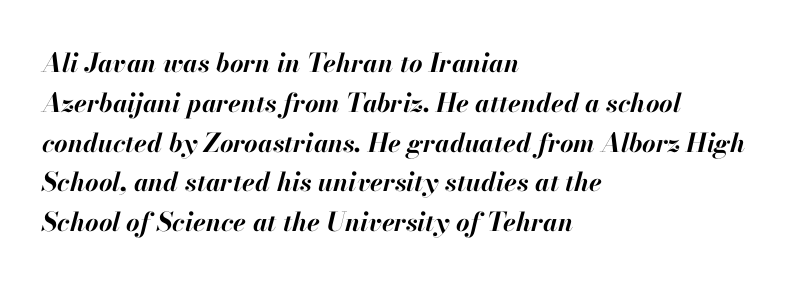
Q: Is the text bold? A: Yes.
Q: Is the text italic (slanted)? A: Yes, it leans right by about 13 degrees.
Q: Is the text underlined? A: No.
Q: How is the paragraph aligned? A: Left-aligned.
Q: Is the spacing between letters normal or unusually wide? A: Normal.
Q: Is the spacing between lines tight, normal or loose? A: Normal.
